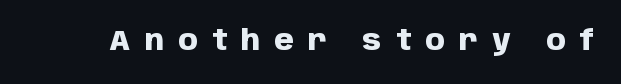
The image shows 28 px heavy sans-serif type, upright; set unusually wide letter spacing (+0.5 em), not underlined; low stroke contrast and a large x-height.
